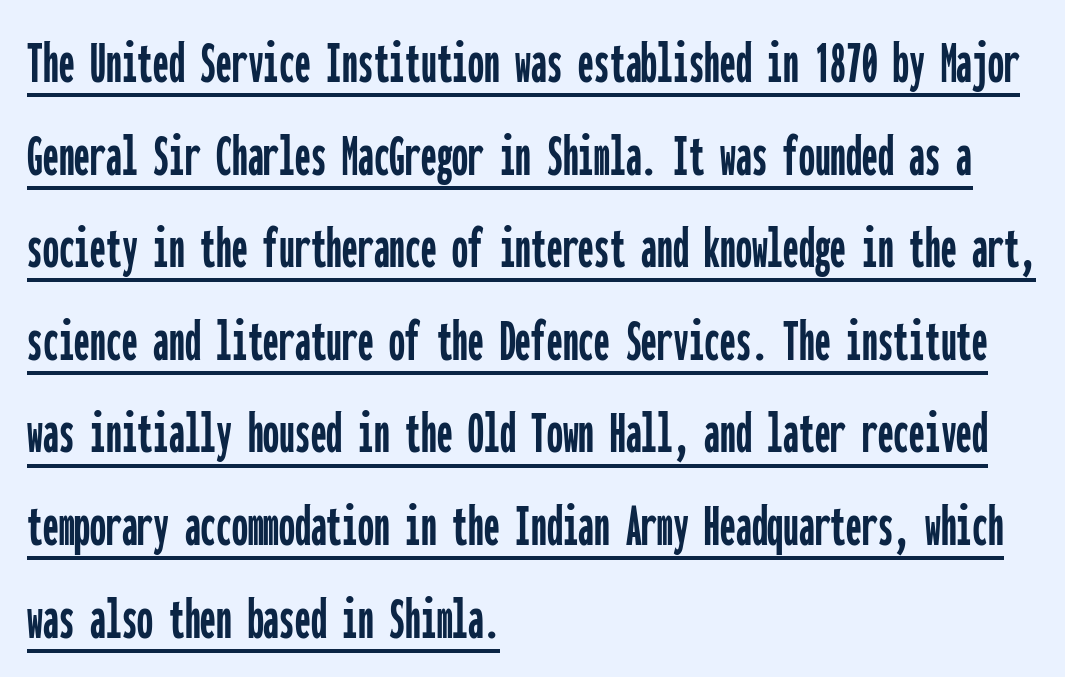
Characters remain perfectly vertical along every line. This sample uses plain, unmodified letter spacing. Where is the straight margin? On the left. One glance says typical: line gaps are just what's usual. Beneath each row of characters lies a ruled line. The face used here is a sans, in the tradition of grotesques and geometrics.
